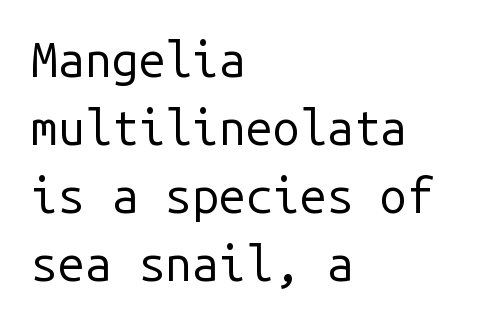
Anything drawn beneath the words? Only blank space. This rendering uses left alignment, leaving the right contour irregular. What stands out about the letter spacing? Nothing — it is the standard amount. Designer's note — italics off, roman on.
